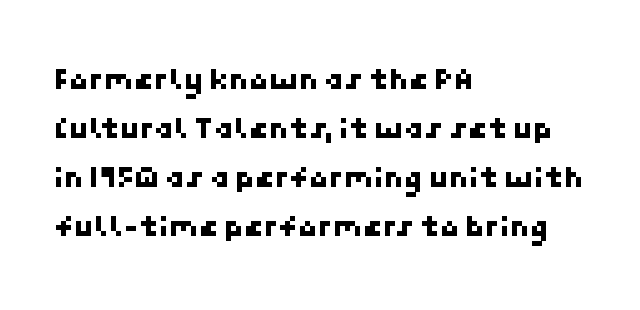
Q: Is the typeface a serif or a sans-serif typeface? A: Sans-serif.
Q: Is the text underlined? A: No.
Q: How is the paragraph aligned? A: Left-aligned.
Q: Is the spacing between letters normal or unusually wide? A: Normal.
Q: Is the spacing between lines tight, normal or loose? A: Normal.
Q: Width (condensed, normal, or wide)? A: Normal.
Q: Stroke contrast? A: Low.
Q: x-height? A: Medium.
